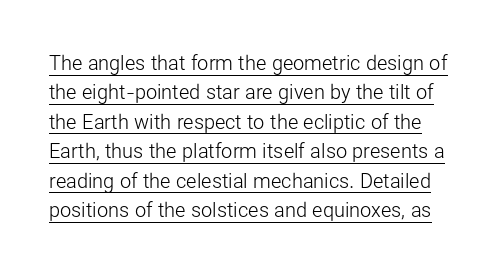
Q: Is the text bold? A: No.
Q: Is the text italic (slanted)? A: No, it is upright.
Q: Is the text underlined? A: Yes.
Q: Is the spacing between letters normal or unusually wide? A: Normal.
Q: Is the spacing between lines tight, normal or loose? A: Normal.
